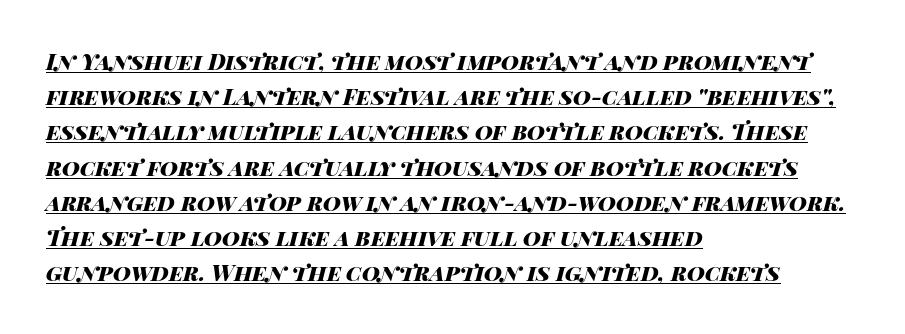
The image shows 22 px bold type, italic (leaning right); set left-aligned, normal line spacing (1.6x), normal letter spacing, underlined.
